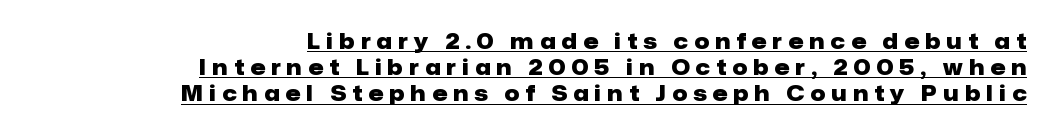
You can see a thin bar hugging the bottom of the glyphs. Compared with a flush-left layout, this one pins lines to the opposite, right side. The glyphs have the mass of a bold cut. Letter spacing: wide. Is there any slant? The stems are plumb.
